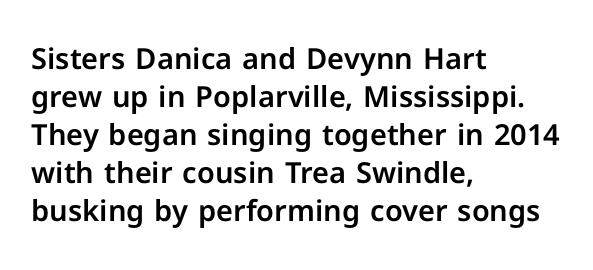
Nothing sits at the stroke ends, so this counts as sans-serif. Characters follow at the spacing the type designer built in. In terms of leading, this rendering sits right in the middle. Words float on clear page, feet unadorned. One-word summary of the alignment: left.
